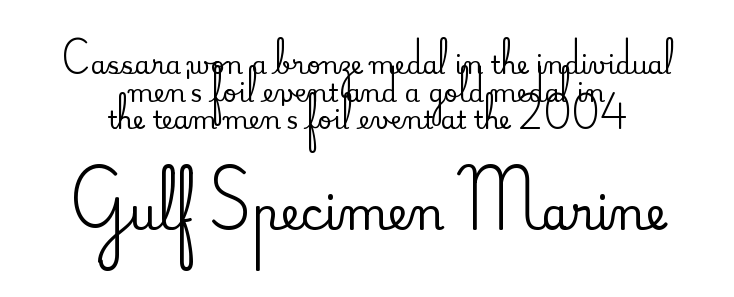
Q: Is the text italic (slanted)? A: No, it is upright.
Q: Is the typeface a serif or a sans-serif typeface? A: Serif.
Q: Is the text underlined? A: No.
Q: How is the paragraph aligned? A: Centered.
Q: Is the spacing between letters normal or unusually wide? A: Normal.
Q: Is the spacing between lines tight, normal or loose? A: Tight.
Q: Which block of text is set in a larger size, the first (top) or the second (bottom)? A: The second (bottom) one.
Q: Width (condensed, normal, or wide)? A: Normal.
Q: Stroke contrast? A: Medium.
Q: x-height? A: Small.
Q: Monospaced? A: No.
